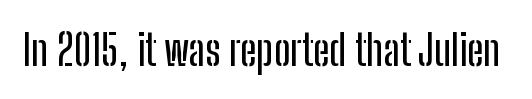
Spacing verdict: proportional, widths tailored to each character. The face used here is a sans, in the tradition of grotesques and geometrics. Every stem runs plumb, perpendicular to the baseline. Default kerning and tracking; the words read as compact shapes. Quick note: underline off.
